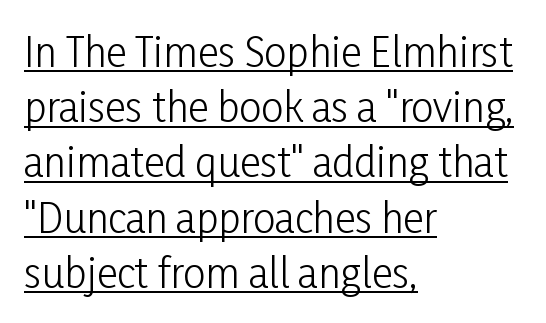
{"serif": "no", "italic": "no", "bold": "no", "weight": "light", "width": "condensed", "stroke_contrast": "low", "x_height": "medium", "monospaced": "no", "underline": "yes", "align": "left", "line_spacing": "normal", "line_spacing_ratio": 1.38, "letter_spacing": "normal", "letter_spacing_em": 0.0, "glyph_px": 40}
